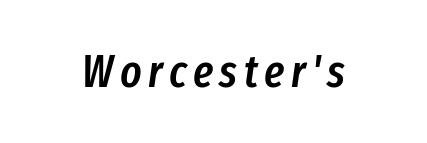
The image shows 45 px semibold, condensed type, italic (leaning right); set not underlined; low stroke contrast and a medium x-height.
